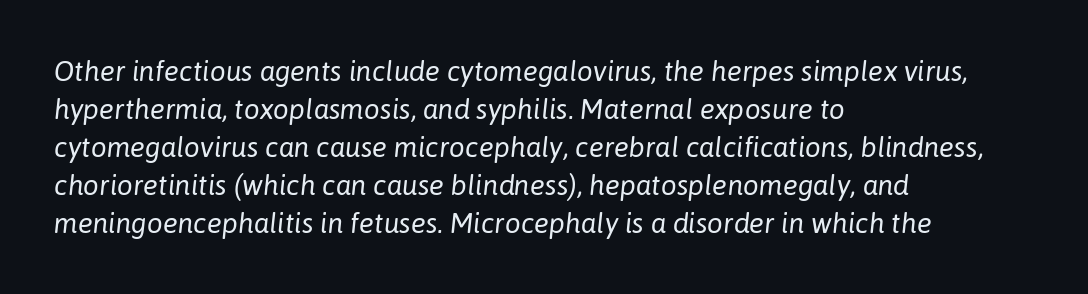
This sample keeps an unexceptional amount of space between lines. Caption: standard tracking, unaltered. The setting favours the left margin, as ordinary paragraphs usually do. The strip under each line holds only bare page. Proportional: the letters do not fall into vertical columns. Compared with a typical body face, this is equally light or lighter still.
